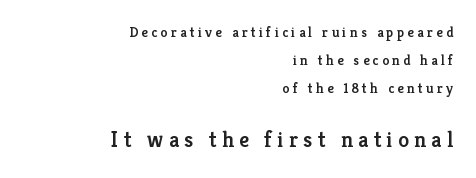
This rendering uses right alignment, leaving the left contour irregular. The tracking jumps out immediately: characters are airy and widely separated. Style check: upright. Top chunk: small. Bottom chunk: large.
